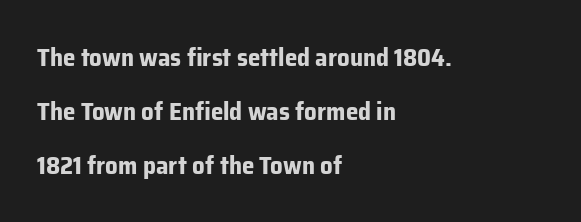
The rendering uses a large line-height, opening up the rows. The setting favours the left margin, as ordinary paragraphs usually do. Strong, thick strokes mark this as bold type. Has an underline been added? It has not. Between one letter and the next there's only the usual sliver of space.
